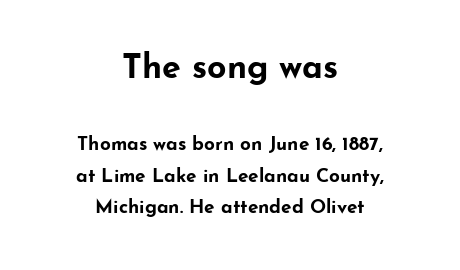
The image shows 34 px bold, wide sans-serif type, upright; set centered, normal line spacing (1.65x), normal letter spacing, not underlined; the first (top) block is 1.79x larger; low stroke contrast and a small x-height.
